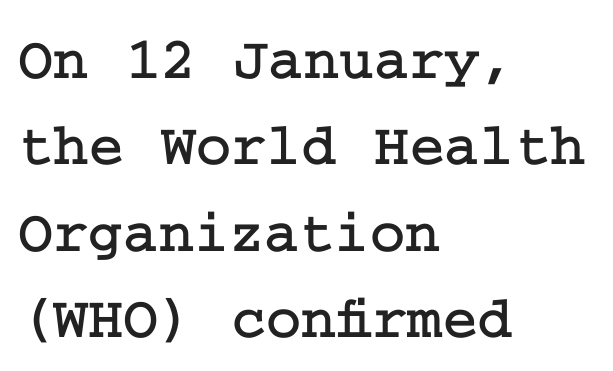
{"serif": "yes", "italic": "no", "width": "normal", "stroke_contrast": "low", "x_height": "medium", "underline": "no", "align": "left", "line_spacing": "normal", "line_spacing_ratio": 1.44, "letter_spacing": "normal", "letter_spacing_em": 0.0, "glyph_px": 60}
